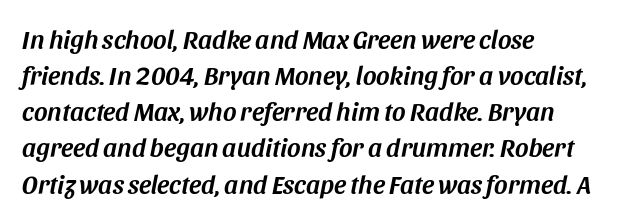
Q: Is the text italic (slanted)? A: Yes, it leans right by about 11 degrees.
Q: Is the text underlined? A: No.
Q: How is the paragraph aligned? A: Left-aligned.
Q: Is the spacing between letters normal or unusually wide? A: Normal.
Q: Is the spacing between lines tight, normal or loose? A: Normal.
